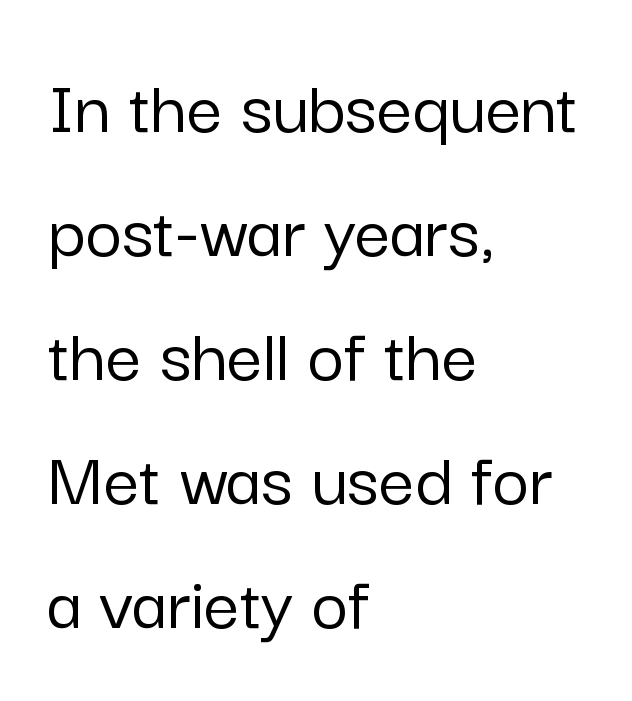
Is the letter spacing exaggerated? No — it looks like the ordinary default. If you drew a ruler down the left edge, every line would touch it. No feet cap the strokes, marking this as sans-serif type. Regarding leading, the lines here are spaced in the standard way. No italicization has been applied; the sample stays upright. Each row of text sits above clean, open space.
